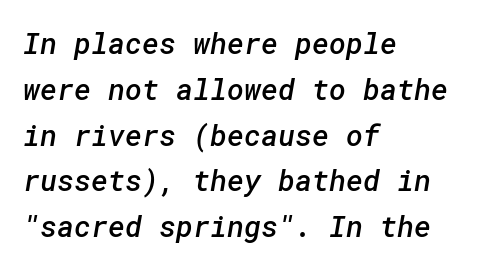
{"serif": "no", "bold": "semi", "weight": "semibold", "width": "normal", "stroke_contrast": "low", "x_height": "medium", "underline": "no", "align": "left", "line_spacing": "normal", "line_spacing_ratio": 1.58, "letter_spacing": "normal", "letter_spacing_em": 0.0, "glyph_px": 29}
